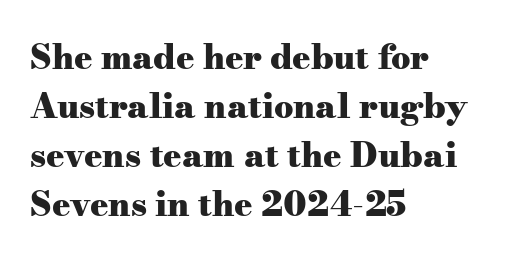
Q: Is the text bold? A: Yes.
Q: Is the text italic (slanted)? A: No, it is upright.
Q: Is the typeface a serif or a sans-serif typeface? A: Serif.
Q: Is the text underlined? A: No.
Q: How is the paragraph aligned? A: Left-aligned.
Q: Is the spacing between letters normal or unusually wide? A: Normal.
Q: Is the spacing between lines tight, normal or loose? A: Normal.
Q: Width (condensed, normal, or wide)? A: Wide.
Q: Stroke contrast? A: Medium.
Q: x-height? A: Small.
Q: Monospaced? A: No.
